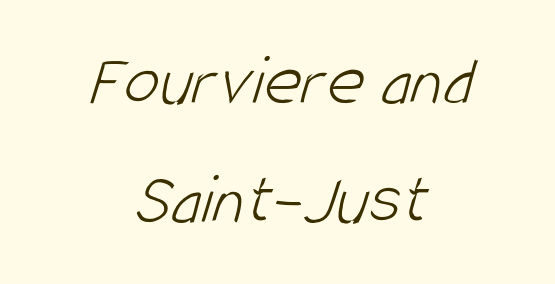
The letters carry no serifs — their stems end cleanly without finishing strokes. The font sits on the lighter half of the weight spectrum, regular included. Anything drawn beneath the words? Only blank space. The paragraph has two soft edges and a firm central axis. A typesetter would call this proportional, since set widths differ per character. Each word holds together tightly as a unit, with standard inter-letter gaps.
